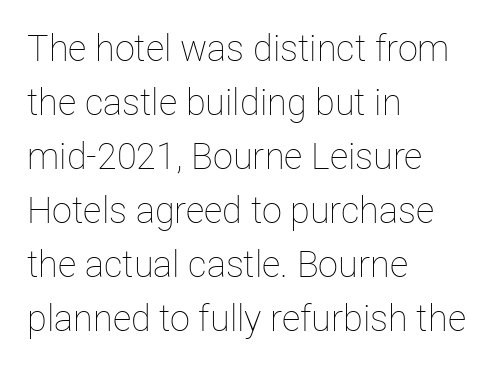
The image shows 36 px thin type, upright; set left-aligned, normal line spacing (1.5x), normal letter spacing, not underlined; low stroke contrast and a medium x-height.
